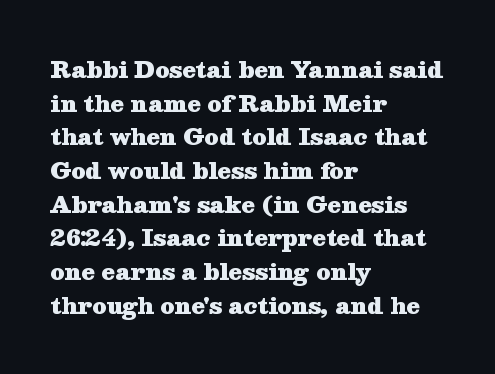
Q: Is the text bold? A: Yes.
Q: Is the text italic (slanted)? A: No, it is upright.
Q: Is the text underlined? A: No.
Q: How is the paragraph aligned? A: Left-aligned.
Q: Is the spacing between letters normal or unusually wide? A: Normal.
Q: Is the spacing between lines tight, normal or loose? A: Normal.
